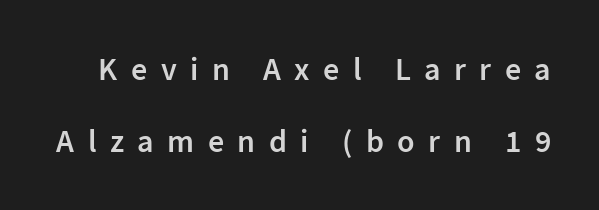
This sample trades compactness for vertical openness between lines. What kind of face is this? One without serifs — a sans. As a designer I'd log this as weight 600, semibold. Caption: expanded tracking, letters set apart. These lines were composed using upright roman letters.
